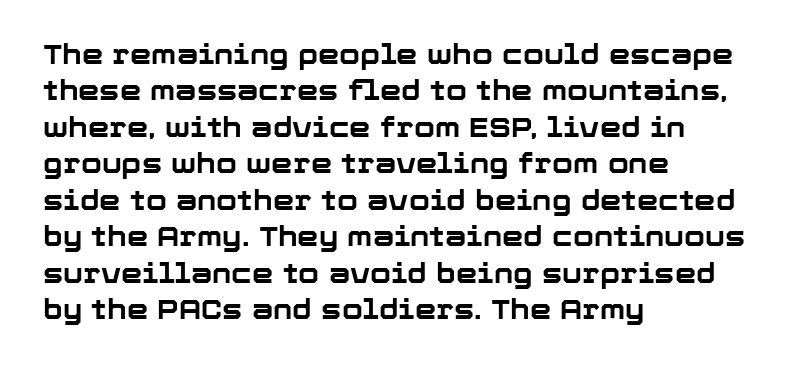
{"italic": "no", "bold": "yes", "underline": "no", "align": "left", "line_spacing": "normal", "line_spacing_ratio": 1.35, "letter_spacing": "normal", "letter_spacing_em": 0.0, "glyph_px": 27}
